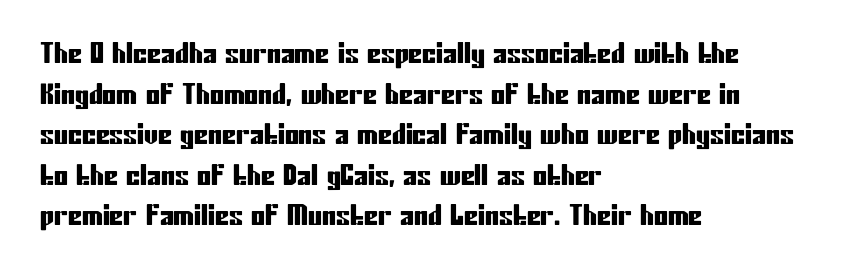
{"serif": "no", "italic": "no", "width": "condensed", "stroke_contrast": "low", "x_height": "medium", "monospaced": "no", "underline": "no", "align": "left", "line_spacing": "normal", "line_spacing_ratio": 1.45, "letter_spacing": "normal", "letter_spacing_em": 0.0, "glyph_px": 28}
